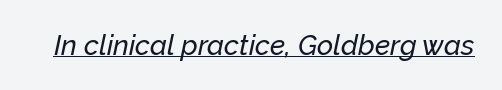
{"italic": "yes", "lean": "right", "slant_degrees": 12, "width": "normal", "stroke_contrast": "low", "x_height": "medium", "monospaced": "no", "underline": "yes", "letter_spacing": "normal", "letter_spacing_em": 0.0, "glyph_px": 28}
